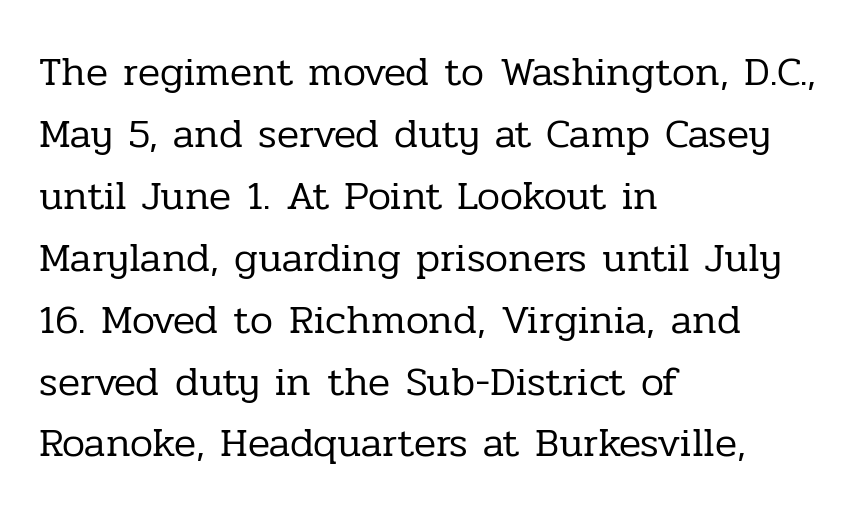
{"serif": "yes", "italic": "no", "bold": "no", "weight": "regular", "width": "normal", "stroke_contrast": "low", "x_height": "medium", "monospaced": "no", "underline": "no", "align": "left", "line_spacing": "normal", "line_spacing_ratio": 1.51, "letter_spacing": "normal", "letter_spacing_em": 0.0, "glyph_px": 41}
